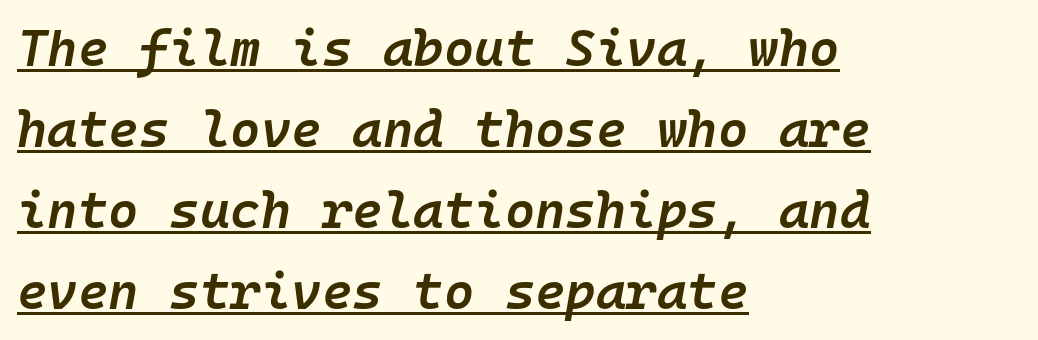
The image shows 52 px semibold type, italic (leaning right), monospaced; set left-aligned, normal line spacing (1.56x), normal letter spacing, underlined; low stroke contrast and a medium x-height.
